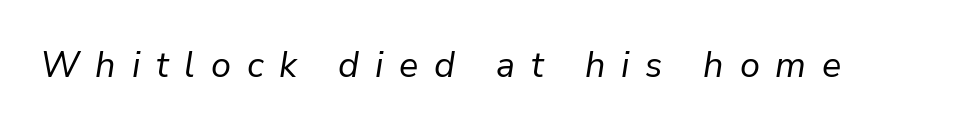
Q: Is the text bold? A: No.
Q: Is the text italic (slanted)? A: Yes, it leans right by about 9 degrees.
Q: Is the text underlined? A: No.
Q: Is the spacing between letters normal or unusually wide? A: Unusually wide.
Q: Width (condensed, normal, or wide)? A: Normal.
Q: Stroke contrast? A: Low.
Q: x-height? A: Medium.
Q: Monospaced? A: No.
